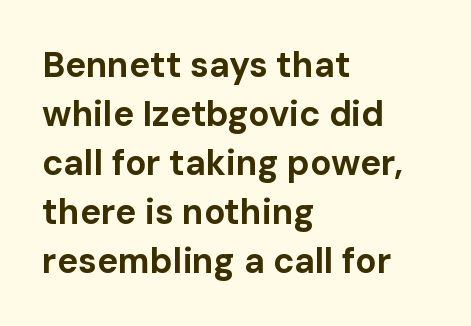
The image shows 35 px bold sans-serif type, upright; set left-aligned, normal line spacing (1.4x), normal letter spacing, not underlined; low stroke contrast and a medium x-height.
